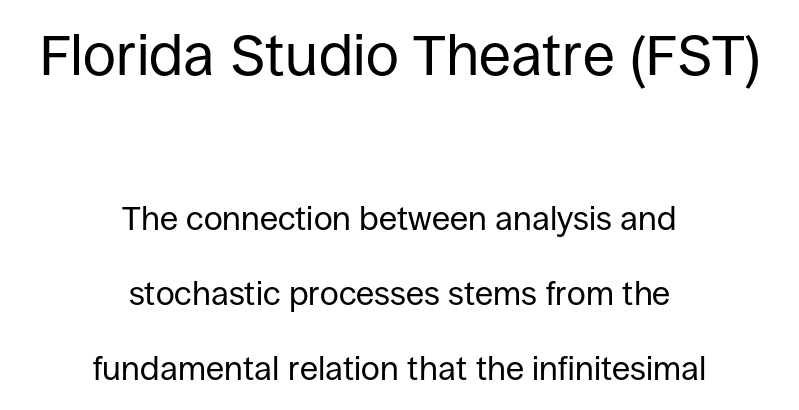
Regarding serifs, this sample does without them. Letters rest on an invisible, unmarked baseline. The specimen reads as upright at a glance. The weight would be labelled regular, book, light, or lighter still.
